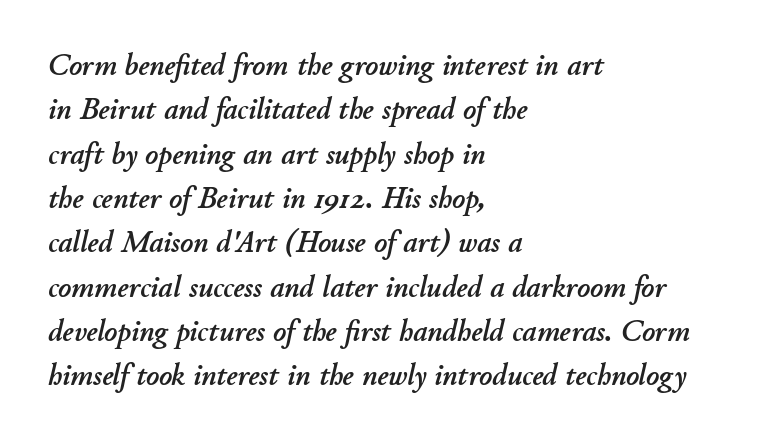
{"italic": "yes", "lean": "right", "slant_degrees": 11, "width": "normal", "stroke_contrast": "low", "x_height": "small", "monospaced": "no", "underline": "no", "align": "left", "line_spacing": "normal", "line_spacing_ratio": 1.43, "letter_spacing": "normal", "letter_spacing_em": 0.0, "glyph_px": 31}
